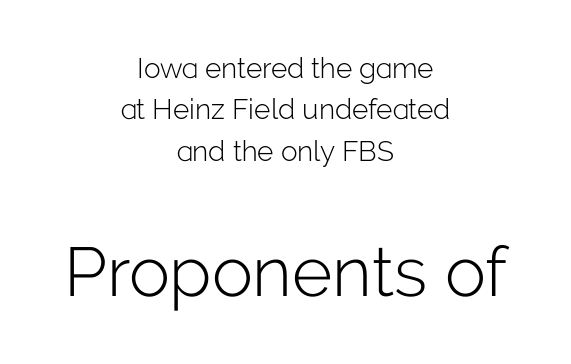
A centered setting, common on invitations and titles, is used for this passage. Does the type have serifs? No, each stem ends abruptly. Does the leading feel generous? No, just average. Italic: no, the glyphs are upright roman.
